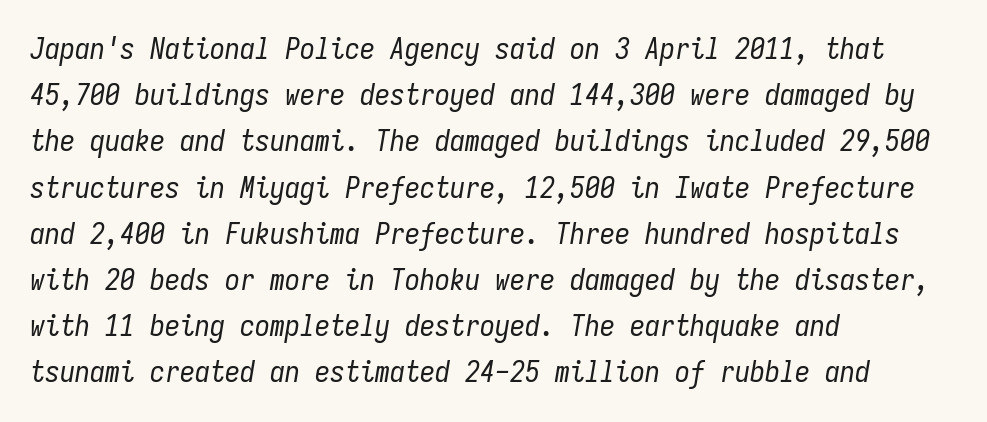
The image shows 30 px regular-weight, condensed type, italic (leaning right), monospaced; set left-aligned, normal line spacing (1.54x), normal letter spacing, not underlined; low stroke contrast and a medium x-height.
